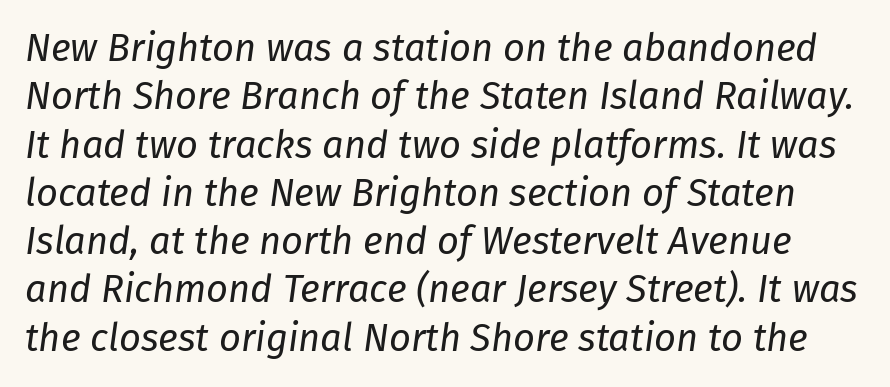
The image shows 38 px regular-weight type, italic (leaning right); set normal line spacing (1.27x), normal letter spacing, not underlined; low stroke contrast and a medium x-height.
